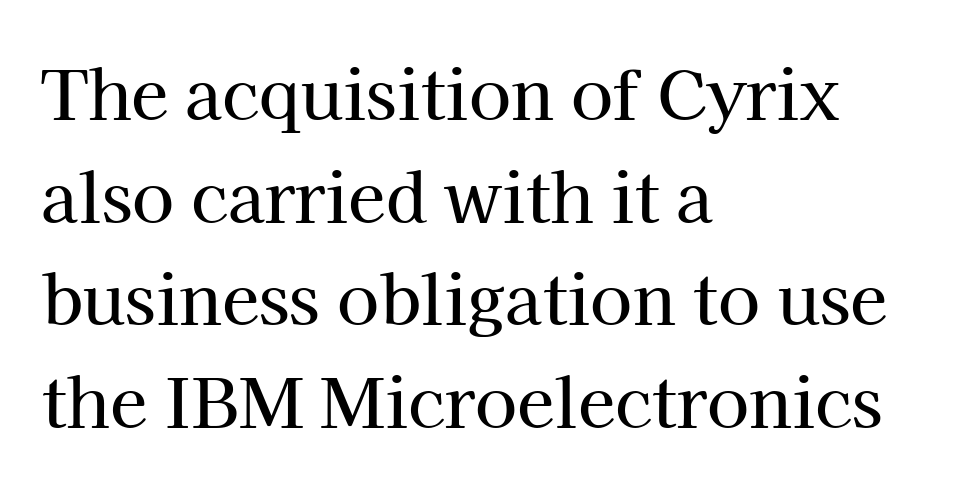
Nothing unusual about the tracking: characters are spaced as the font intends. You can tell it's not italic because the verticals are truly vertical. The space beneath each line is pristine and unruled. The text was rendered using a seriffed face with decorative stroke endings. Notice how the passage keeps a crisp vertical edge on the left only.
